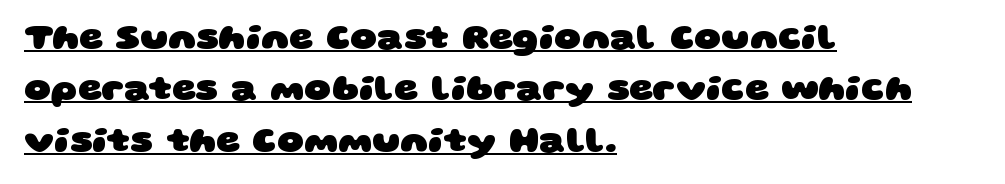
Q: Is the text bold? A: Yes.
Q: Is the typeface a serif or a sans-serif typeface? A: Sans-serif.
Q: Is the text underlined? A: Yes.
Q: How is the paragraph aligned? A: Left-aligned.
Q: Is the spacing between letters normal or unusually wide? A: Normal.
Q: Is the spacing between lines tight, normal or loose? A: Normal.
Q: Width (condensed, normal, or wide)? A: Wide.
Q: Stroke contrast? A: Low.
Q: x-height? A: Large.
Q: Monospaced? A: No.
